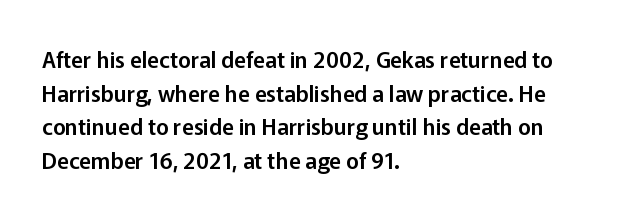
One glance says typical: line gaps are just what's usual. The letters stand upright; this is a roman face. The gap between lines stays unmarked. These lines keep a tight, regular rhythm from letter to letter. Casual observation: everything's shoved over to the left.
